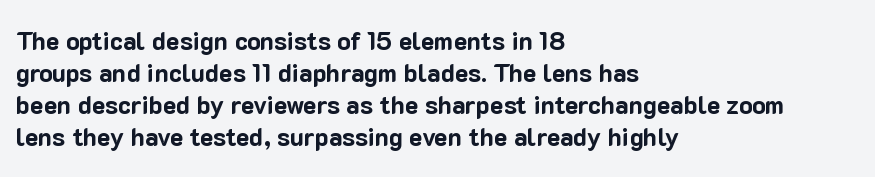
Q: Is the text bold? A: Yes.
Q: Is the text italic (slanted)? A: No, it is upright.
Q: Is the text underlined? A: No.
Q: How is the paragraph aligned? A: Left-aligned.
Q: Is the spacing between letters normal or unusually wide? A: Normal.
Q: Is the spacing between lines tight, normal or loose? A: Normal.
